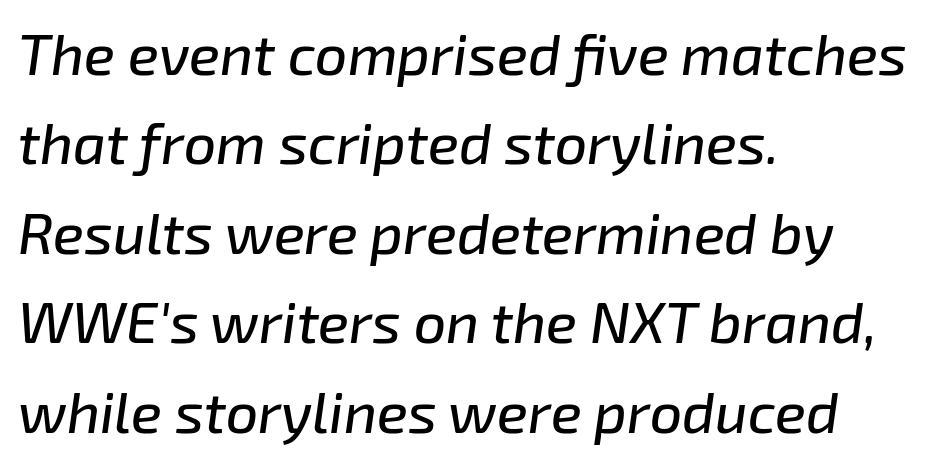
Baseline-to-baseline distance is the conventional proportion of letter height. Here the glyphs are tracked normally, forming tight word shapes. Line starts are locked; line ends wander. Check under the words: just untouched page. Looks like regular typesetting: each glyph gets only the width it needs.
